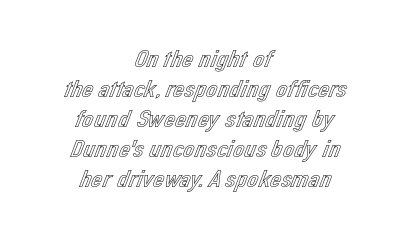
The passage shown has conventional tracking throughout. The strip under each line holds only bare page. The paragraph has two soft edges and a firm central axis.
